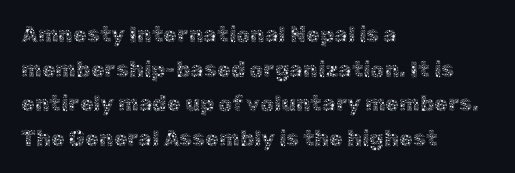
Q: Is the text bold? A: No.
Q: Is the text italic (slanted)? A: No, it is upright.
Q: Is the text underlined? A: No.
Q: How is the paragraph aligned? A: Left-aligned.
Q: Is the spacing between letters normal or unusually wide? A: Normal.
Q: Is the spacing between lines tight, normal or loose? A: Normal.
